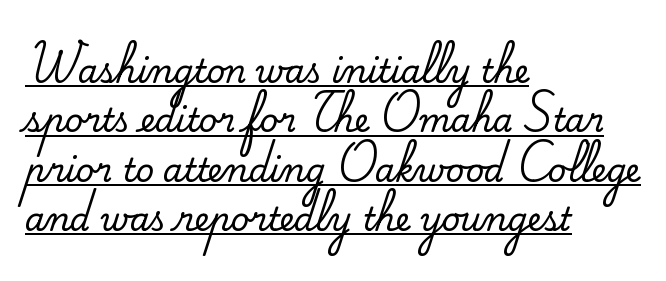
The image shows 32 px serif type; set left-aligned, normal line spacing (1.54x), normal letter spacing, underlined; medium stroke contrast and a small x-height.
